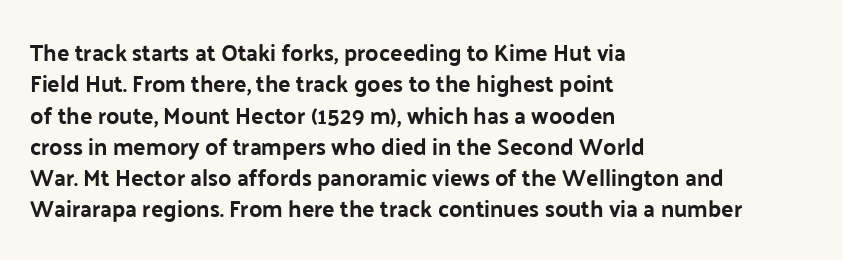
{"italic": "no", "bold": "yes", "underline": "no", "align": "left", "line_spacing": "normal", "line_spacing_ratio": 1.36, "letter_spacing": "normal", "letter_spacing_em": 0.0, "glyph_px": 23}
